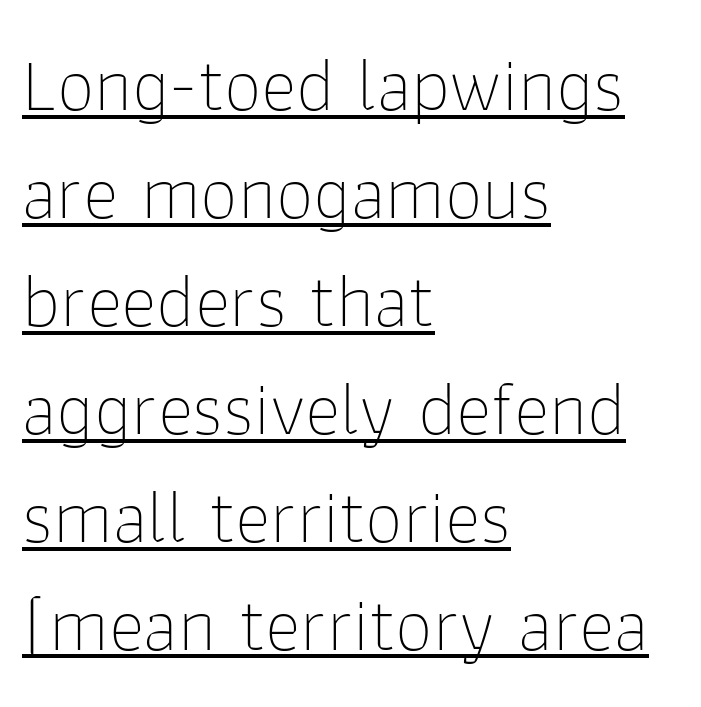
Unlike italic type, these characters show no tilt at all. Letters have the restrained weight of plain body copy at most. Each letter keeps its own natural width here, so spacing adapts to shape. Check where the strokes stop: nothing finishes them off — pure sans. Students, note that the glyphs here touch the page at normal intervals.
